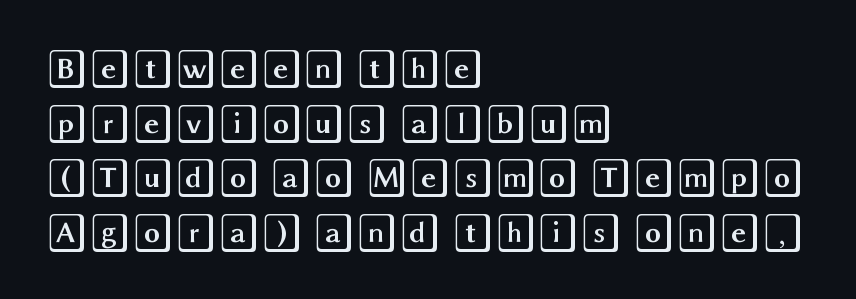
Whoever set this chose a conventional vertical rhythm. The face used here is rendered with its standard letterfit. This is roman type, the default non-slanted kind. The paragraph has a hard left edge and a soft right edge. The words here are not underlined.
